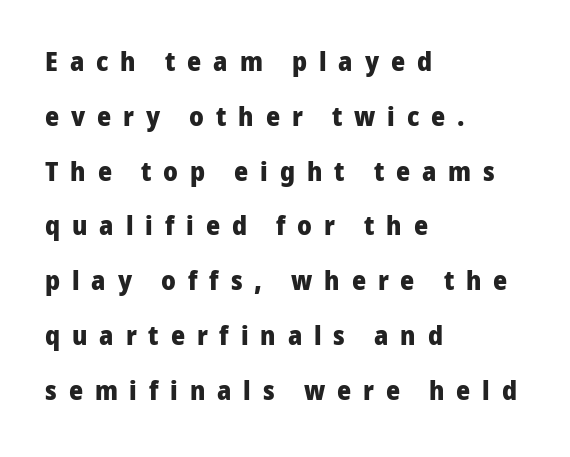
{"italic": "no", "bold": "yes", "underline": "no", "align": "left", "line_spacing": "loose", "line_spacing_ratio": 2.03, "letter_spacing": "wide", "letter_spacing_em": 0.44, "glyph_px": 27}
